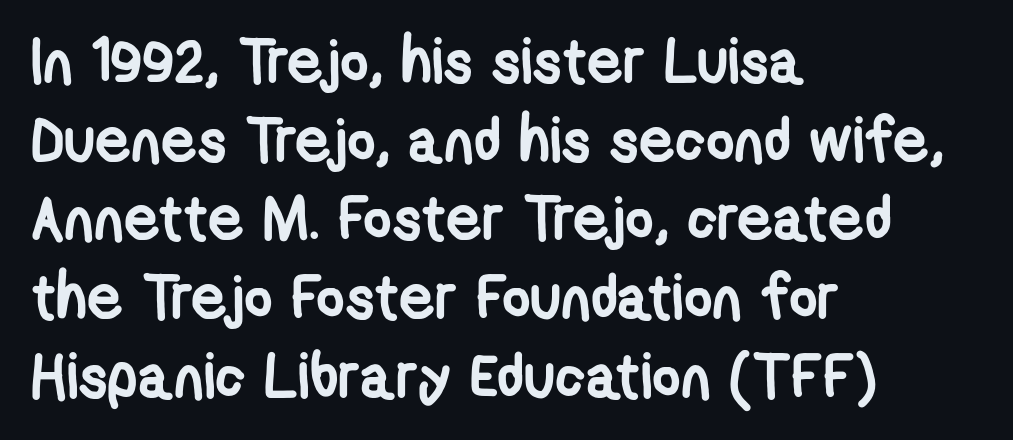
{"serif": "no", "bold": "yes", "weight": "semibold", "width": "condensed", "stroke_contrast": "low", "x_height": "medium", "monospaced": "no", "underline": "no", "align": "left", "line_spacing": "normal", "line_spacing_ratio": 1.27, "letter_spacing": "normal", "letter_spacing_em": 0.0, "glyph_px": 62}
